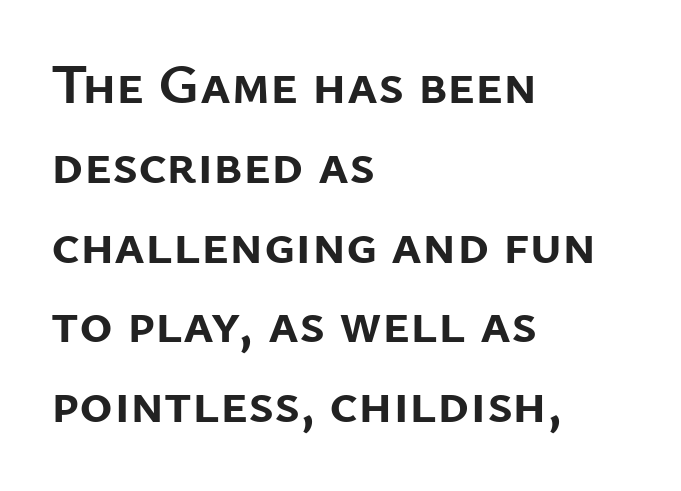
The image shows 57 px semibold sans-serif type, upright; set left-aligned, normal line spacing (1.4x), normal letter spacing, not underlined; low stroke contrast and a medium x-height.
